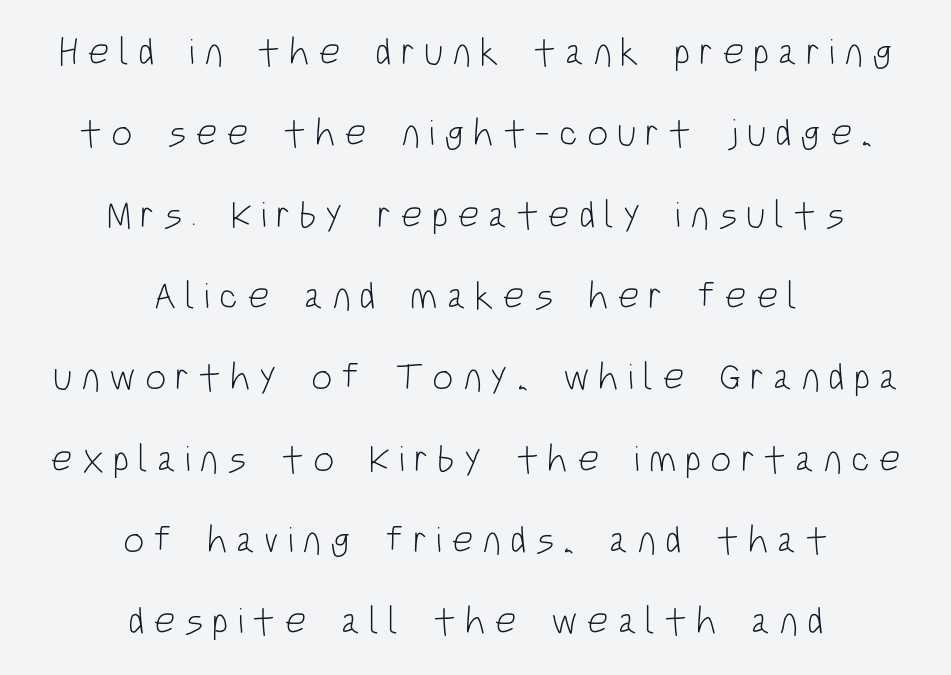
Q: Is the text bold? A: No.
Q: Is the text italic (slanted)? A: No, it is upright.
Q: Is the typeface a serif or a sans-serif typeface? A: Sans-serif.
Q: Is the text underlined? A: No.
Q: How is the paragraph aligned? A: Centered.
Q: Is the spacing between letters normal or unusually wide? A: Unusually wide.
Q: Is the spacing between lines tight, normal or loose? A: Loose.
Q: Width (condensed, normal, or wide)? A: Condensed.
Q: Stroke contrast? A: Low.
Q: x-height? A: Large.
Q: Monospaced? A: No.
